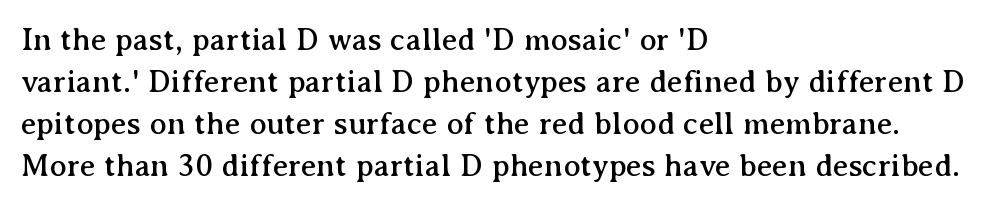
The lines sit at an ordinary, default distance from one another. Which margin do the lines hug? The left one — the right edge is uneven. Stroke terminals: seriffed. Here the designer chose a conventional face with non-uniform glyph widths.
